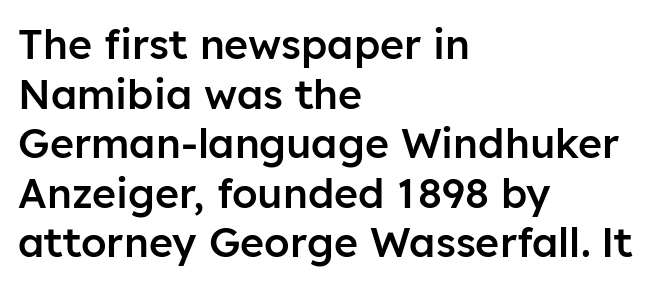
The image shows 41 px semibold sans-serif type, upright; set left-aligned, line spacing 1.21x, normal letter spacing, not underlined; low stroke contrast and a medium x-height.
